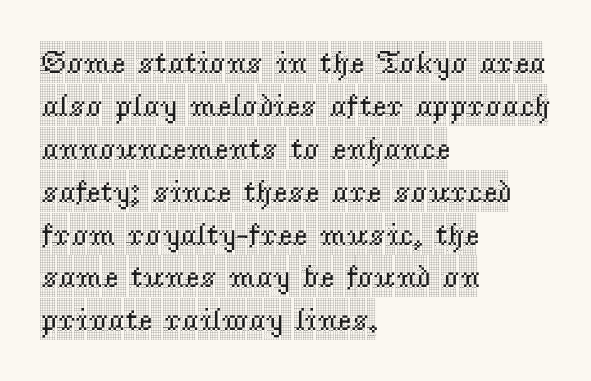
The image shows 32 px condensed serif type, upright; set left-aligned, normal line spacing (1.34x), normal letter spacing, not underlined; a large x-height.
